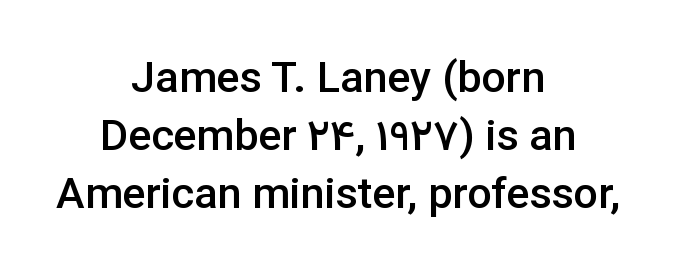
The letters stand upright; this is a roman face. The letters advance in unequal steps, a hallmark of proportional type. Nobody touched the tracking dial on this one. The lines are quadded center. The string is rendered with underlining switched off. Stems and bowls a touch heavier than normal — semibold.
